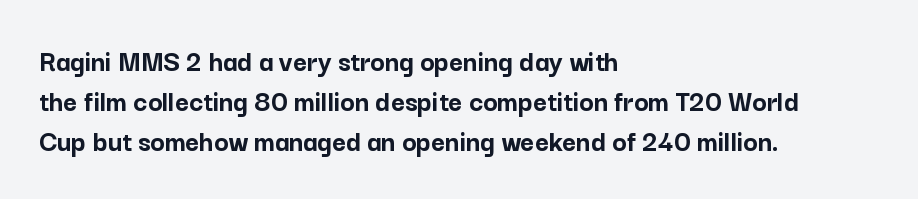
Q: Is the text bold? A: Yes.
Q: Is the text italic (slanted)? A: No, it is upright.
Q: Is the typeface a serif or a sans-serif typeface? A: Sans-serif.
Q: Is the text underlined? A: No.
Q: How is the paragraph aligned? A: Left-aligned.
Q: Is the spacing between letters normal or unusually wide? A: Normal.
Q: Is the spacing between lines tight, normal or loose? A: Normal.
Q: Width (condensed, normal, or wide)? A: Normal.
Q: Stroke contrast? A: Low.
Q: x-height? A: Medium.
Q: Monospaced? A: No.
